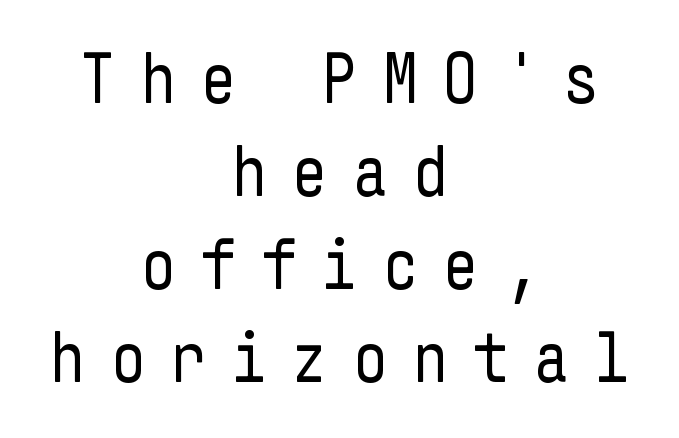
You can tell from the bare stems that sans-serif type was used. This sample is center-justified, so both line endings float freely. Quick note: interline space is typical. No word sits above an underline. The specimen reads as upright at a glance. Heaviness? Minimal to ordinary, like unemphasized prose.
